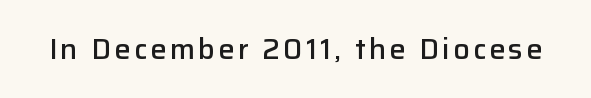
The image shows 29 px semibold sans-serif type, upright; set not underlined; low stroke contrast and a medium x-height.
